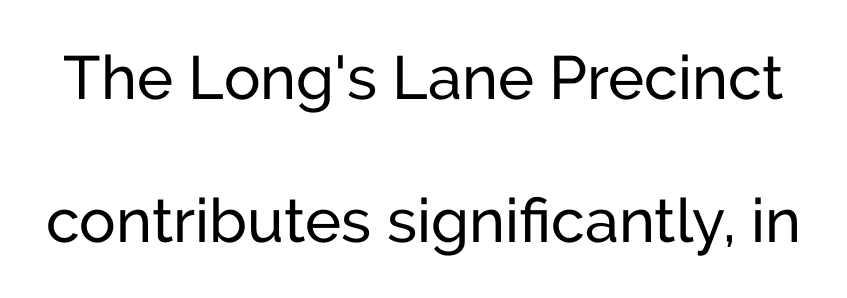
Q: Is the text italic (slanted)? A: No, it is upright.
Q: Is the typeface a serif or a sans-serif typeface? A: Sans-serif.
Q: Is the text underlined? A: No.
Q: Is the spacing between letters normal or unusually wide? A: Normal.
Q: Is the spacing between lines tight, normal or loose? A: Loose.
Q: Width (condensed, normal, or wide)? A: Normal.
Q: Stroke contrast? A: Low.
Q: x-height? A: Medium.
Q: Monospaced? A: No.
